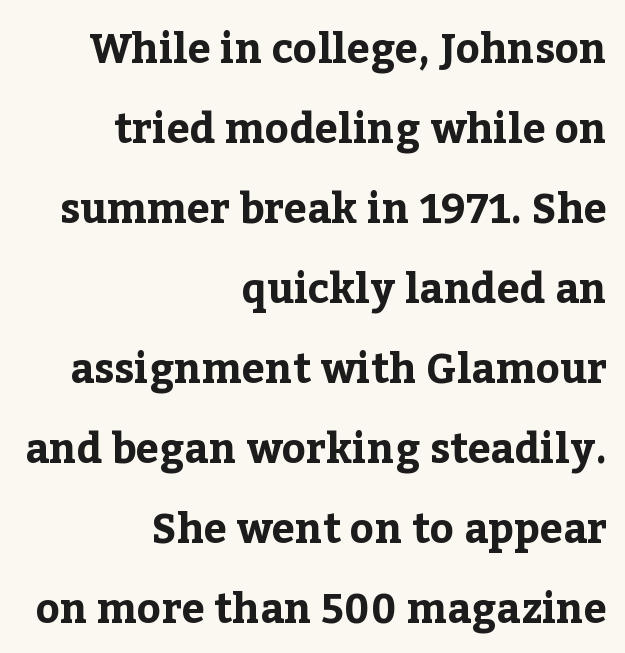
{"serif": "yes", "italic": "no", "bold": "yes", "weight": "bold", "width": "normal", "stroke_contrast": "low", "x_height": "medium", "monospaced": "no", "underline": "no", "align": "right", "line_spacing": "loose", "line_spacing_ratio": 1.95, "letter_spacing": "normal", "letter_spacing_em": 0.0, "glyph_px": 41}
